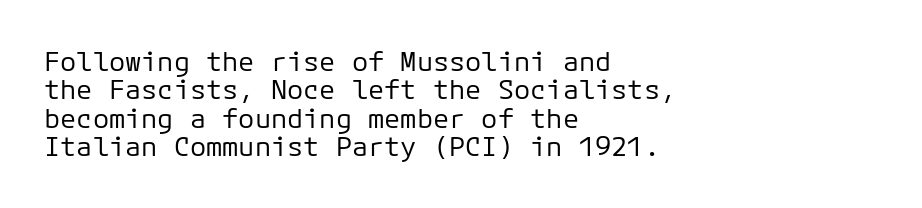
Interline gaps are noticeably narrow in this sample. The passage is arranged the way most books set body copy — flush left. How are the letters spaced? Ordinarily, with no added tracking. The area under the type is left untouched. This is roman type, the default non-slanted kind. The weight tops out at a normal text grade.
